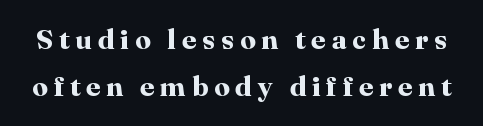
Summary of vertical rhythm: regular, with standard interline spacing. Regarding serifs, this sample has them. Just letters on the line, the space beneath them empty. There is plenty of visible air inserted between adjacent glyphs. The face used here is proportionally spaced, like ordinary book or web type.
